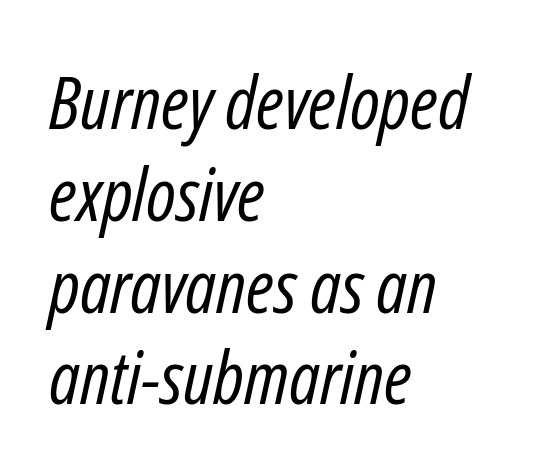
The area under the type is left untouched. These lines were composed using italics. The letters advance in unequal steps, a hallmark of proportional type. Is the stroke heavy? The answer is a plain regular-or-lighter. One-word summary of the alignment: left.
